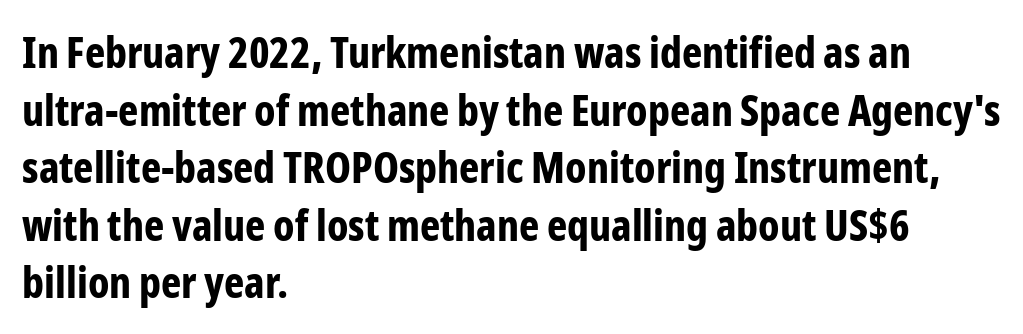
The image shows 43 px bold, condensed sans-serif type, upright; set left-aligned, normal line spacing (1.34x), normal letter spacing, not underlined; low stroke contrast and a medium x-height.
